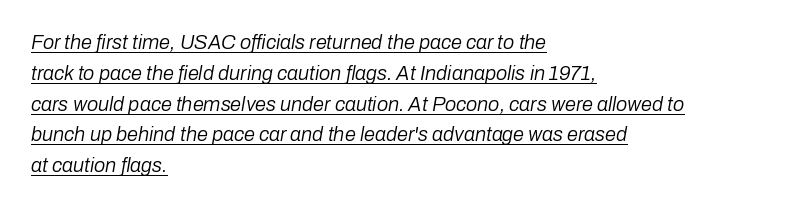
The image shows 20 px text type, italic (leaning right); set left-aligned, normal line spacing (1.54x), normal letter spacing, underlined.
